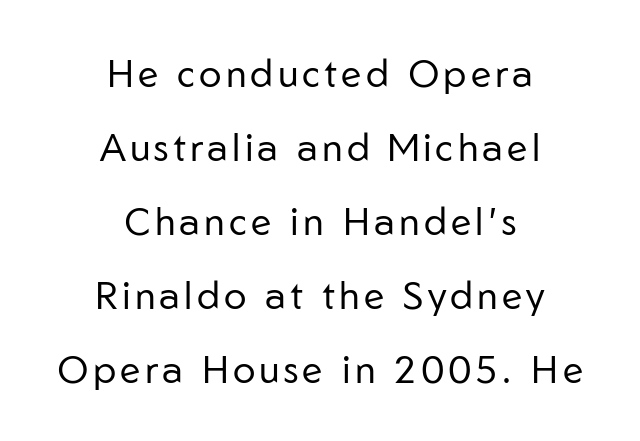
Honestly, there is no underline to notice here at all. Weight: in the light-to-regular range. These lines are rendered in a variable-pitch font. This sample trades compactness for vertical openness between lines. Ascenders rise straight up at ninety degrees. If you folded the block vertically in half, each line would mirror itself in length.
